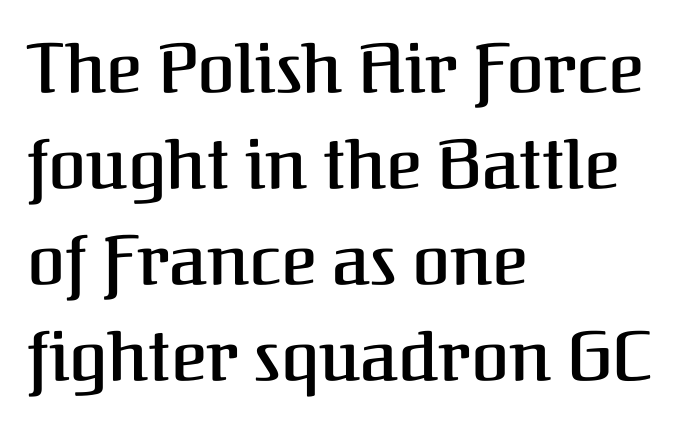
Line starts are locked; line ends wander. Spacing verdict: proportional, widths tailored to each character. Look at the stroke-to-counter ratio: somewhat heavy, a semibold. Does the type have serifs? Yes, each stem ends in a small foot. The area under the type is left untouched. There is no visible air inserted between adjacent glyphs.
